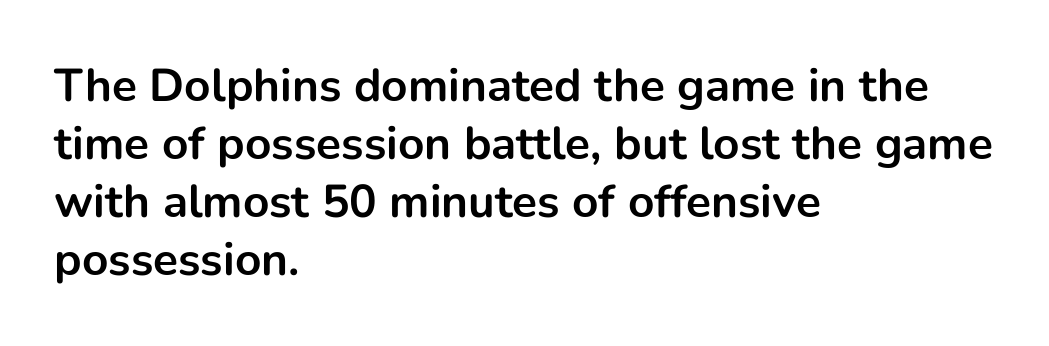
{"serif": "no", "italic": "no", "bold": "yes", "weight": "bold", "width": "normal", "stroke_contrast": "low", "x_height": "medium", "monospaced": "no", "underline": "no", "align": "left", "line_spacing": "normal", "line_spacing_ratio": 1.26, "letter_spacing": "normal", "letter_spacing_em": 0.0, "glyph_px": 46}
